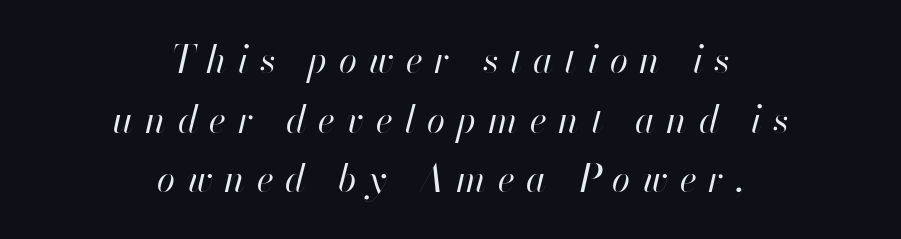
The image shows 37 px regular-weight type, italic (leaning right); set centered, normal line spacing (1.61x), unusually wide letter spacing (+0.31 em), not underlined; high stroke contrast and a small x-height.
